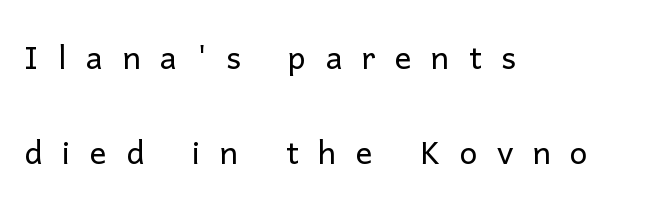
The image shows 42 px light sans-serif type, upright; set left-aligned, loose line spacing (2.27x), unusually wide letter spacing (+0.46 em), not underlined; low stroke contrast and a medium x-height.
